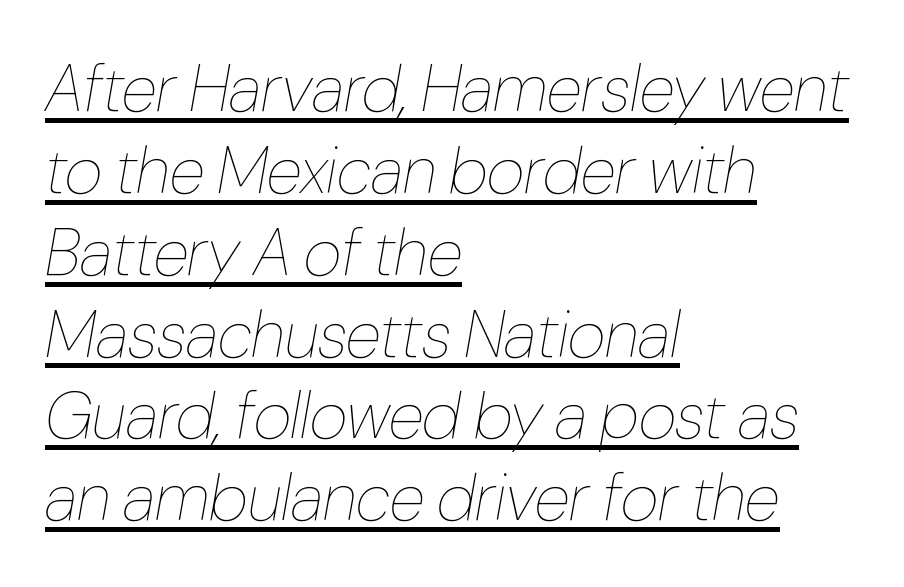
Characters are canted at an angle relative to the baseline's perpendicular. Standard letterfit; no display-style spreading of the glyphs. Think of a printed novel: that variable character pitch is what you see here. The font is comparable to plain body text, perhaps lighter. A typographer would call this underscored text. Is the block centered? No — it sits flush against the left margin.
